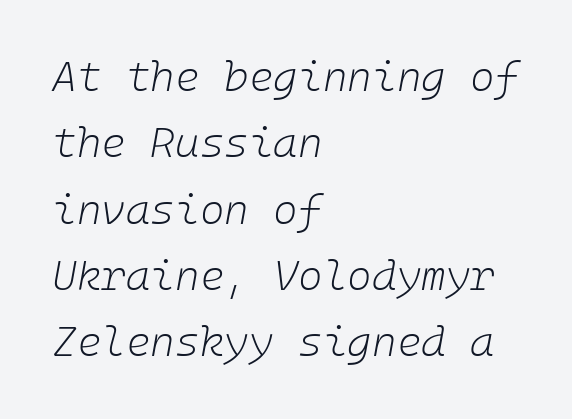
Q: Is the text bold? A: No.
Q: Is the text italic (slanted)? A: Yes, it leans right by about 10 degrees.
Q: Is the text underlined? A: No.
Q: How is the paragraph aligned? A: Left-aligned.
Q: Is the spacing between letters normal or unusually wide? A: Normal.
Q: Is the spacing between lines tight, normal or loose? A: Normal.
Q: Width (condensed, normal, or wide)? A: Normal.
Q: Stroke contrast? A: Low.
Q: x-height? A: Medium.
